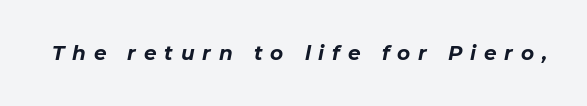
The image shows 20 px bold type, italic (leaning right); set unusually wide letter spacing (+0.39 em), not underlined.
